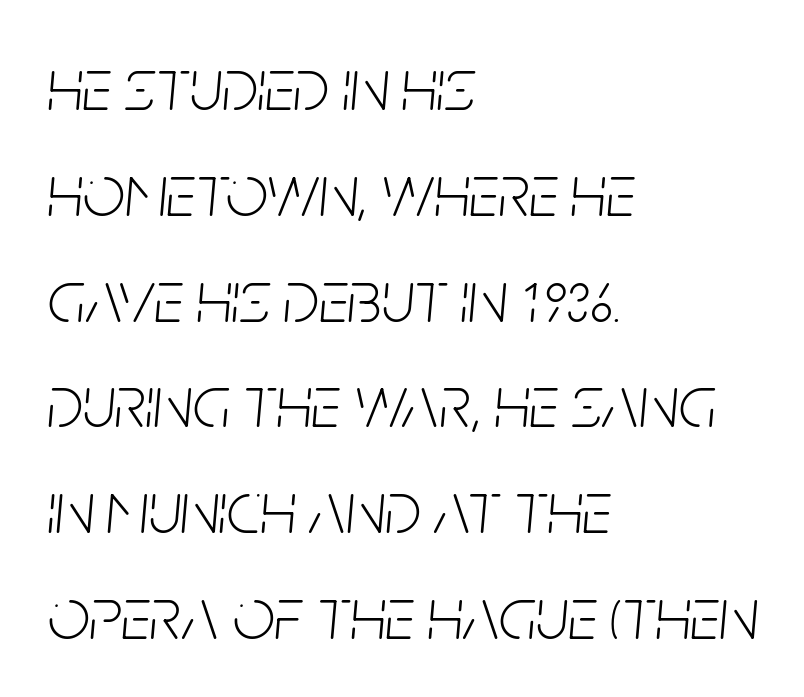
Q: Is the text bold? A: No.
Q: Is the text italic (slanted)? A: Yes, it leans right by about 5 degrees.
Q: Is the text underlined? A: No.
Q: How is the paragraph aligned? A: Left-aligned.
Q: Is the spacing between letters normal or unusually wide? A: Normal.
Q: Is the spacing between lines tight, normal or loose? A: Normal.
Q: Width (condensed, normal, or wide)? A: Condensed.
Q: Stroke contrast? A: Low.
Q: x-height? A: Large.
Q: Monospaced? A: No.
